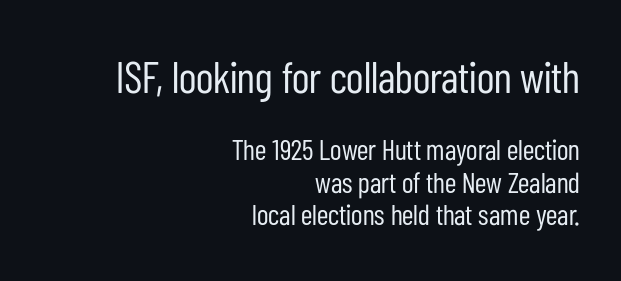
The image shows 44 px regular-weight, condensed sans-serif type, upright; set right-aligned, tight line spacing (1.13x), normal letter spacing, not underlined; the first (top) block is 1.52x larger; low stroke contrast and a medium x-height.
